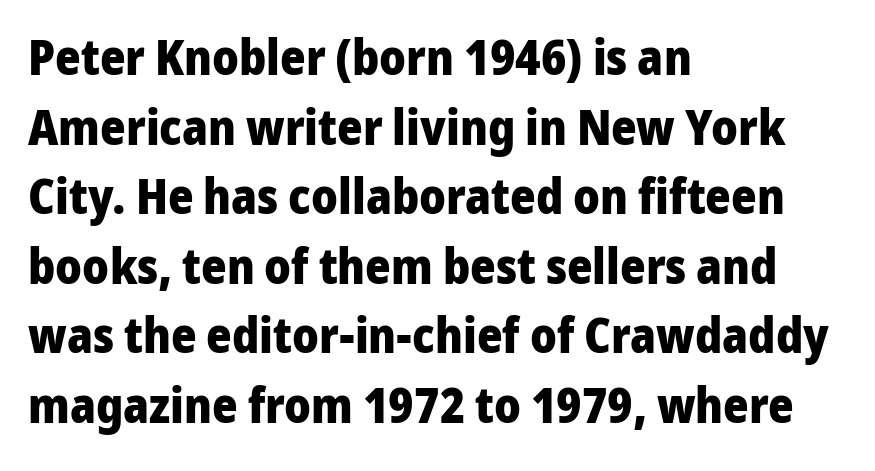
{"serif": "no", "italic": "no", "bold": "yes", "weight": "heavy", "width": "normal", "stroke_contrast": "low", "x_height": "medium", "monospaced": "no", "underline": "no", "align": "left", "line_spacing": "normal", "line_spacing_ratio": 1.42, "letter_spacing": "normal", "letter_spacing_em": 0.0, "glyph_px": 49}
